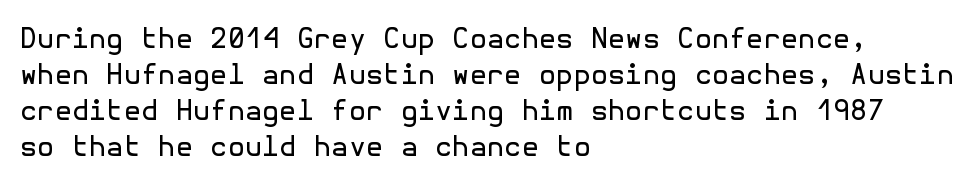
The image shows 28 px regular-weight sans-serif type, upright; set left-aligned, normal line spacing (1.28x), normal letter spacing, not underlined; a medium x-height.
